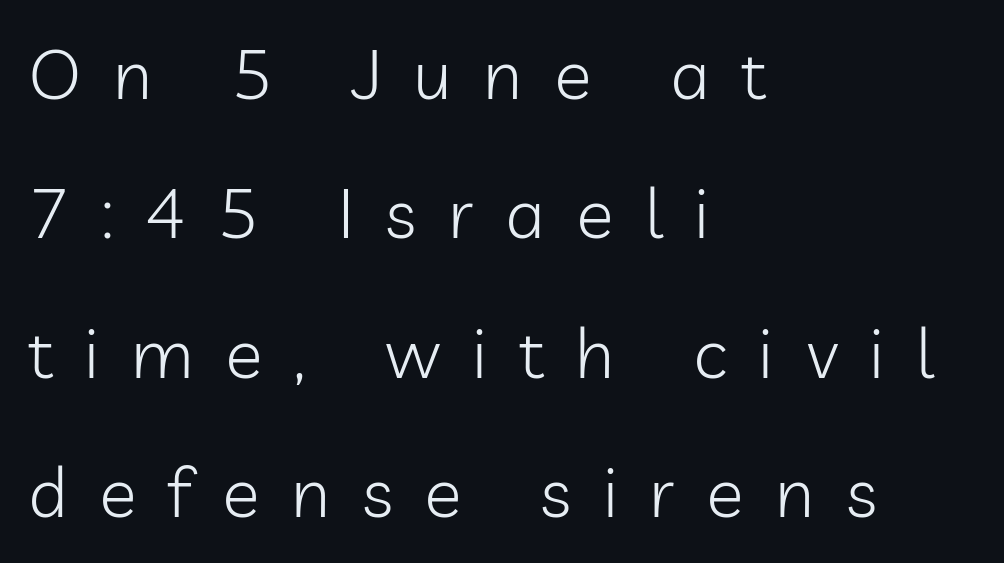
The typesetting does not lean heavy: it is not bold. Just letters on the line, the space beneath them empty. The face used here is proportionally spaced, like ordinary book or web type. These lines are composed in type without serifs. A classic flush-left, rag-right setting is used for this passage.
